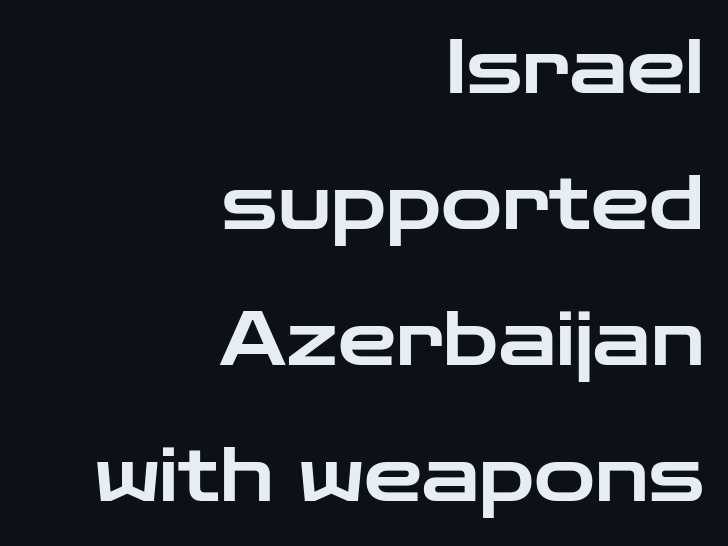
The image shows 74 px wide sans-serif type, upright; set right-aligned, line spacing 1.84x, normal letter spacing, not underlined; low stroke contrast and a medium x-height.
